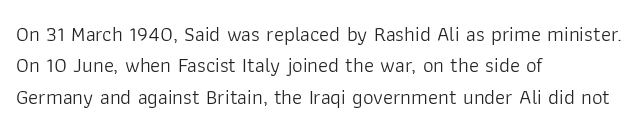
Each row of text sits above clean, open space. Italic? Not at all — the glyphs are vertical. Typeset ragged right — the left edge is the straight one. Each word holds together tightly as a unit, with standard inter-letter gaps. Interline gaps are of average width in this sample.
